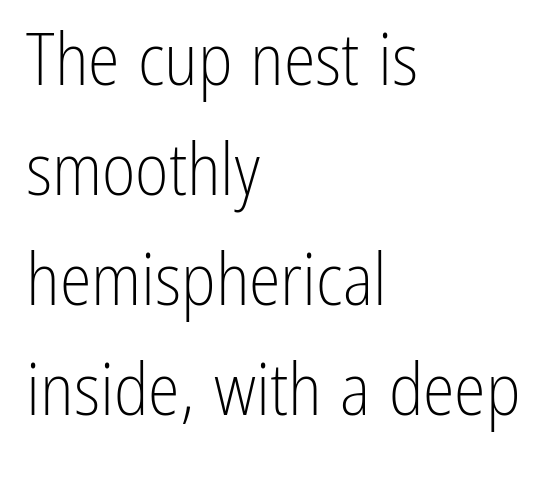
The image shows 72 px light, condensed sans-serif type, upright; set left-aligned, normal line spacing (1.53x), normal letter spacing, not underlined; low stroke contrast and a medium x-height.
